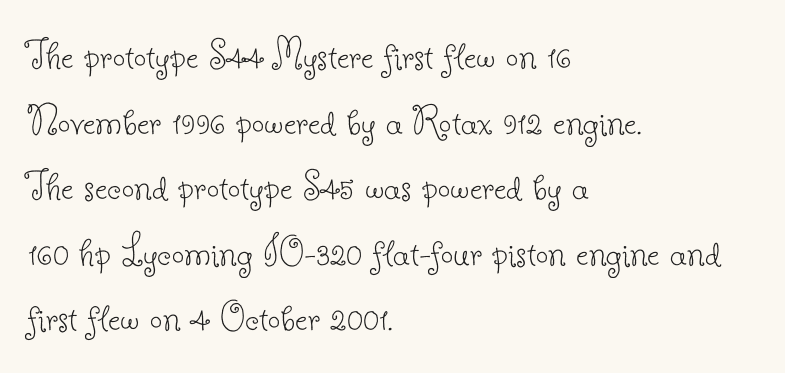
{"serif": "yes", "italic": "no", "bold": "no", "weight": "thin", "width": "normal", "stroke_contrast": "low", "x_height": "small", "monospaced": "no", "underline": "no", "align": "left", "line_spacing": "normal", "line_spacing_ratio": 1.49, "letter_spacing": "normal", "letter_spacing_em": 0.0, "glyph_px": 44}
